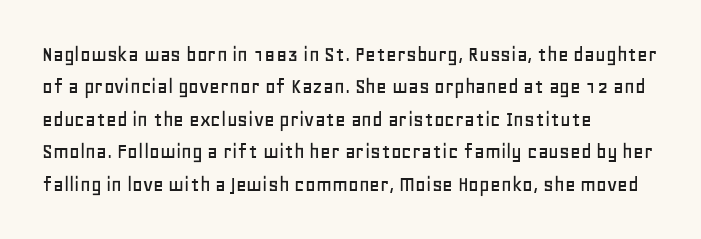
Rule under the text: the space is simply empty. Glyph-to-glyph distance matches everyday printed text. This block has exactly the height ordinary leading produces. Every character sits straight up, as roman type does. Teacher's note: observe the even left margin — that is flush-left alignment.
